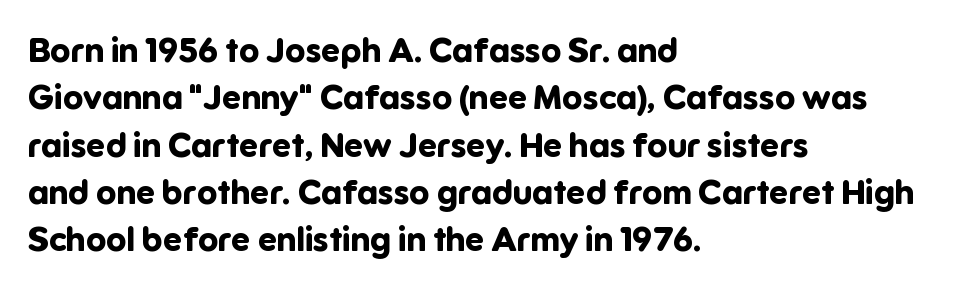
The lines are quadded left. Lines of text with bare space underneath. This rendering leaves character spacing at its baseline value. Ordinary non-slanted type is in use. I'd call this a sans setting — the letters go barefoot.
